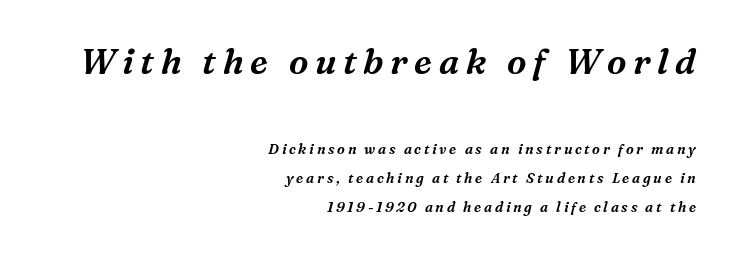
{"serif": "yes", "italic": "yes", "lean": "right", "slant_degrees": 16, "width": "normal", "stroke_contrast": "medium", "x_height": "medium", "monospaced": "no", "underline": "no", "align": "right", "line_spacing": "loose", "line_spacing_ratio": 2.08, "larger_block": "first", "size_ratio": 2.5, "glyph_px": 35}
